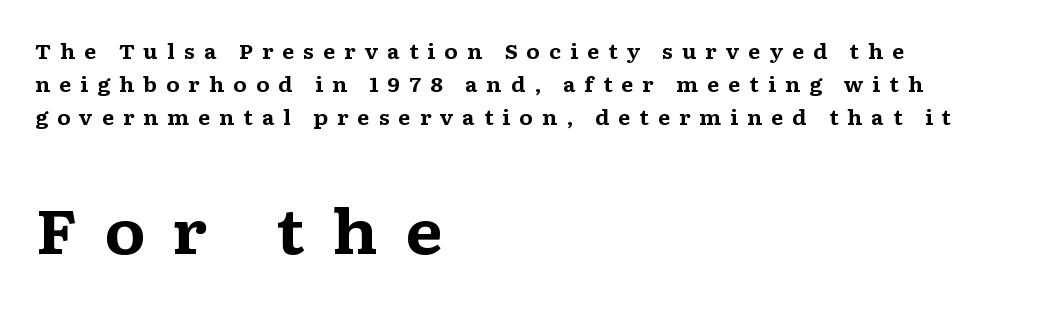
{"serif": "yes", "italic": "no", "bold": "yes", "weight": "bold", "width": "wide", "stroke_contrast": "medium", "x_height": "medium", "monospaced": "no", "underline": "no", "align": "left", "line_spacing": "normal", "line_spacing_ratio": 1.64, "letter_spacing": "wide", "letter_spacing_em": 0.44, "larger_block": "second", "size_ratio": 3.05, "glyph_px": 61}
